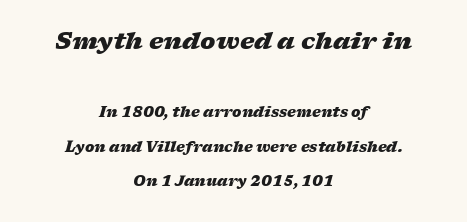
Q: Is the text bold? A: Yes.
Q: Is the text italic (slanted)? A: Yes, it leans right by about 17 degrees.
Q: Is the text underlined? A: No.
Q: How is the paragraph aligned? A: Centered.
Q: Is the spacing between letters normal or unusually wide? A: Normal.
Q: Is the spacing between lines tight, normal or loose? A: Loose.
Q: Which block of text is set in a larger size, the first (top) or the second (bottom)? A: The first (top) one.
